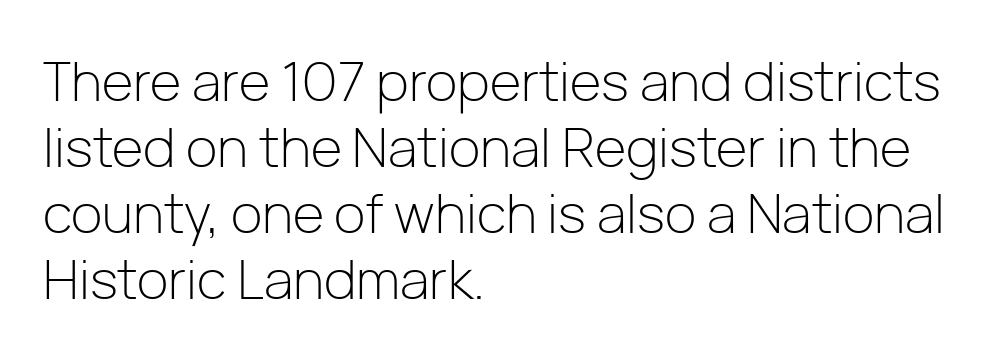
The image shows 54 px light sans-serif type, upright; set left-aligned, line spacing 1.22x, normal letter spacing, not underlined; low stroke contrast and a medium x-height.
